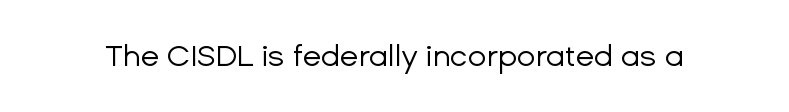
The image shows 30 px regular-weight sans-serif type, upright; set normal letter spacing, not underlined; low stroke contrast and a medium x-height.
